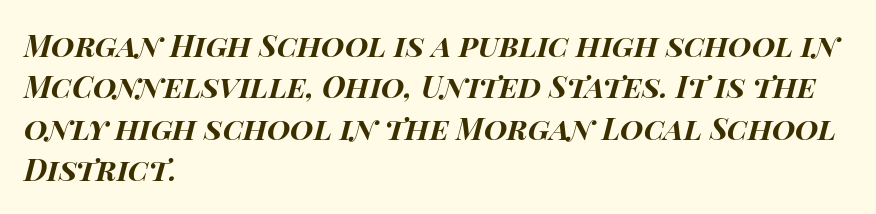
Q: Is the text bold? A: Yes.
Q: Is the text italic (slanted)? A: Yes, it leans right by about 15 degrees.
Q: Is the text underlined? A: No.
Q: How is the paragraph aligned? A: Left-aligned.
Q: Is the spacing between letters normal or unusually wide? A: Normal.
Q: Is the spacing between lines tight, normal or loose? A: Normal.
Q: Width (condensed, normal, or wide)? A: Wide.
Q: Stroke contrast? A: High.
Q: x-height? A: Large.
Q: Monospaced? A: No.
